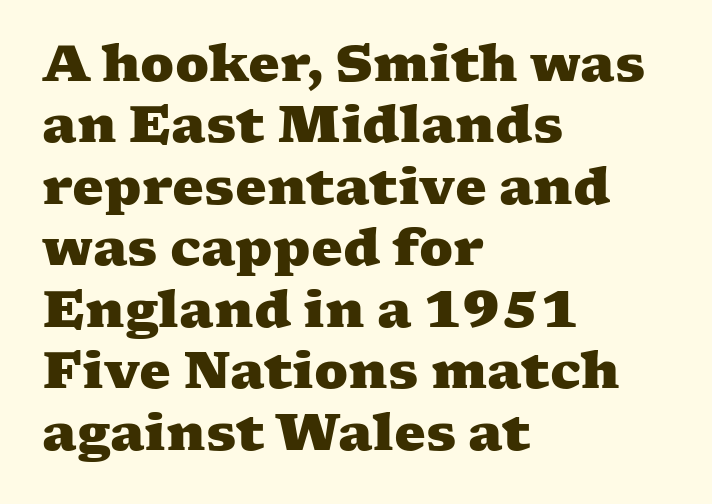
The image shows 50 px heavy, wide serif type; set left-aligned, line spacing 1.23x, normal letter spacing, not underlined; medium stroke contrast and a medium x-height.
